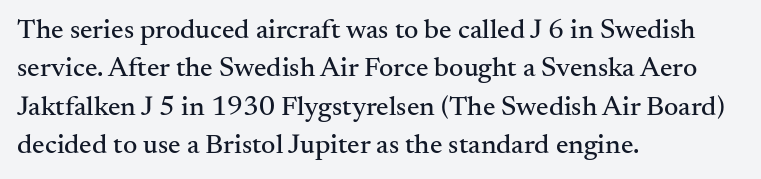
The image shows 28 px serif type, upright; set left-aligned, normal line spacing (1.37x), normal letter spacing, not underlined; medium stroke contrast and a small x-height.
